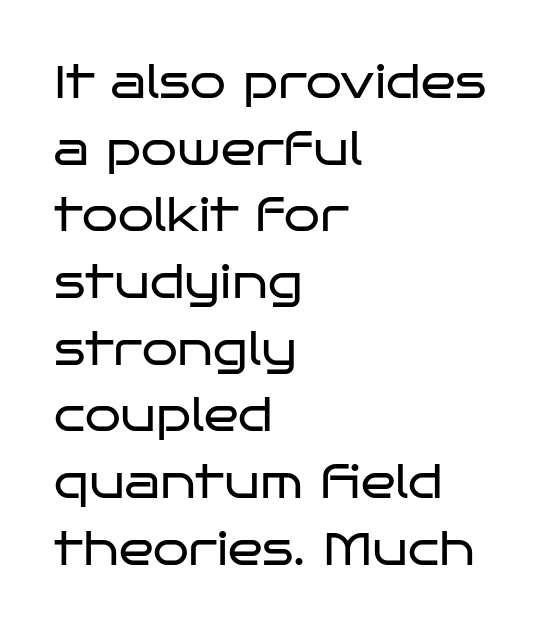
{"serif": "no", "italic": "no", "bold": "no", "weight": "regular", "width": "wide", "stroke_contrast": "low", "x_height": "large", "monospaced": "no", "underline": "no", "align": "left", "line_spacing": "normal", "line_spacing_ratio": 1.45, "letter_spacing": "normal", "letter_spacing_em": 0.0, "glyph_px": 46}
